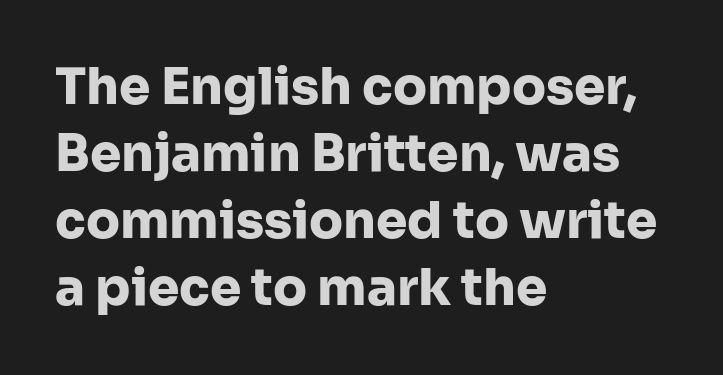
The image shows 50 px heavy sans-serif type, upright; set left-aligned, normal line spacing (1.34x), normal letter spacing, not underlined; low stroke contrast and a medium x-height.
